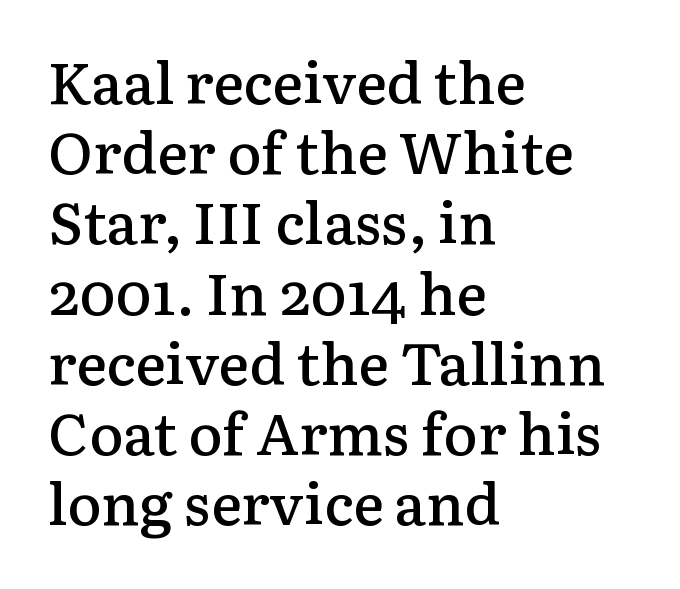
The image shows 58 px semibold serif type, upright; set left-aligned, line spacing 1.21x, normal letter spacing, not underlined; low stroke contrast and a medium x-height.
